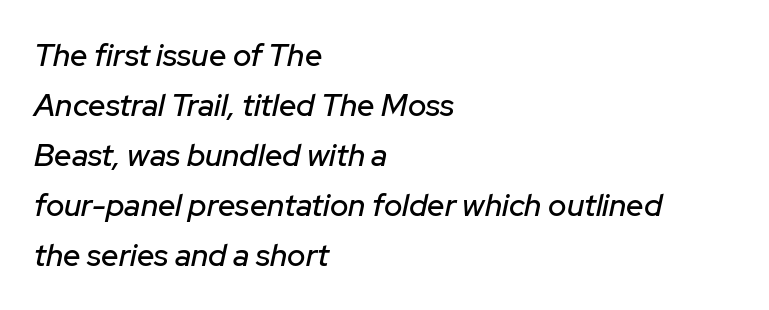
The image shows 31 px text type, italic (leaning right); set left-aligned, normal line spacing (1.61x), normal letter spacing, not underlined; low stroke contrast and a medium x-height.
